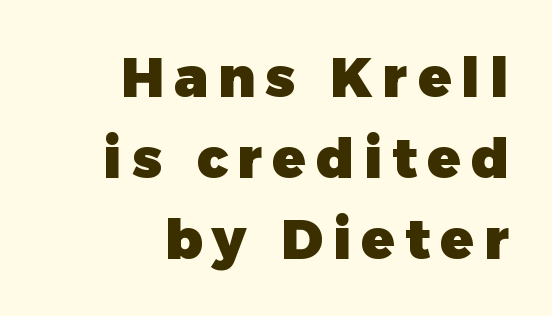
{"serif": "no", "italic": "no", "bold": "yes", "weight": "heavy", "width": "normal", "stroke_contrast": "low", "x_height": "medium", "monospaced": "no", "underline": "no", "align": "right", "line_spacing": "normal", "line_spacing_ratio": 1.47, "glyph_px": 55}
